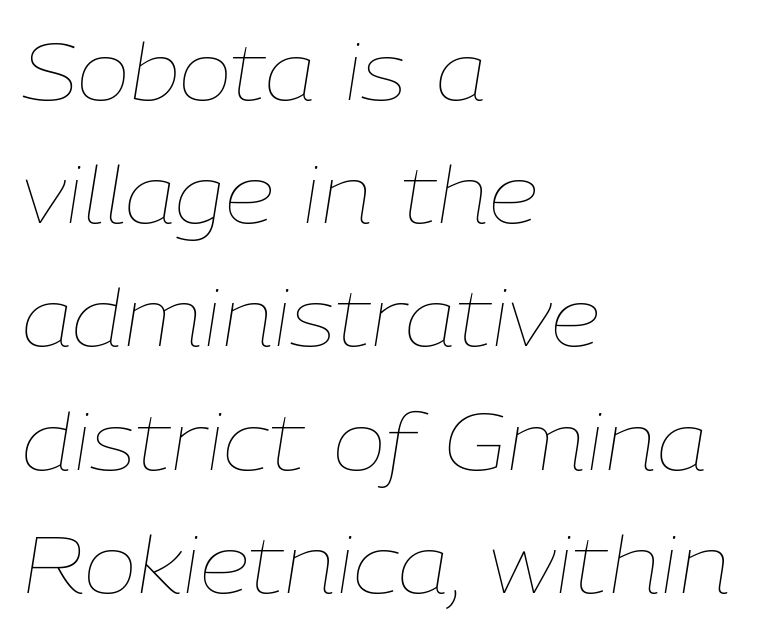
Q: Is the text bold? A: No.
Q: Is the text italic (slanted)? A: Yes, it leans right by about 9 degrees.
Q: Is the text underlined? A: No.
Q: How is the paragraph aligned? A: Left-aligned.
Q: Is the spacing between letters normal or unusually wide? A: Normal.
Q: Is the spacing between lines tight, normal or loose? A: Normal.
Q: Width (condensed, normal, or wide)? A: Normal.
Q: Stroke contrast? A: Low.
Q: x-height? A: Medium.
Q: Monospaced? A: No.
